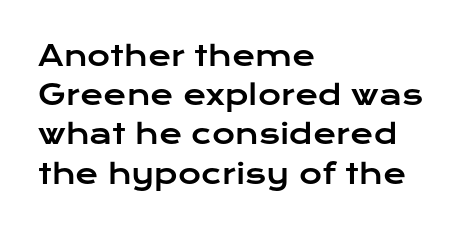
{"serif": "no", "italic": "no", "width": "wide", "stroke_contrast": "low", "x_height": "medium", "monospaced": "no", "underline": "no", "align": "left", "line_spacing": "normal", "line_spacing_ratio": 1.4, "letter_spacing": "normal", "letter_spacing_em": 0.0, "glyph_px": 28}
